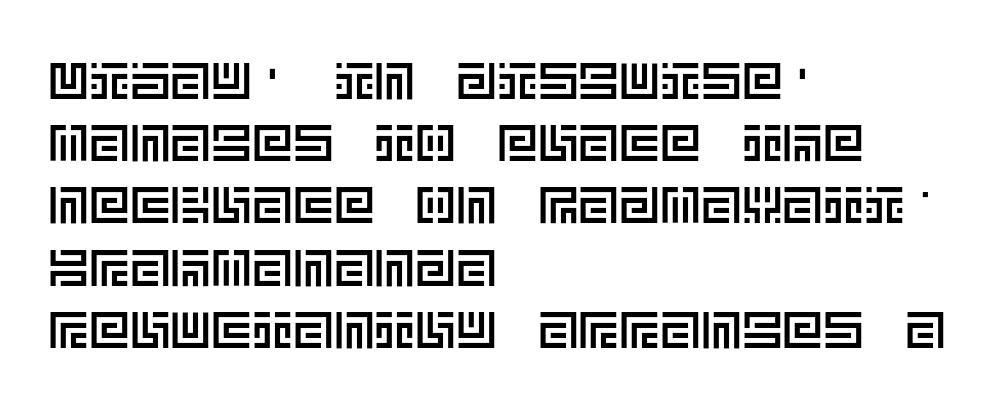
Q: Is the text italic (slanted)? A: No, it is upright.
Q: Is the text underlined? A: No.
Q: How is the paragraph aligned? A: Left-aligned.
Q: Is the spacing between letters normal or unusually wide? A: Normal.
Q: Width (condensed, normal, or wide)? A: Normal.
Q: x-height? A: Large.
